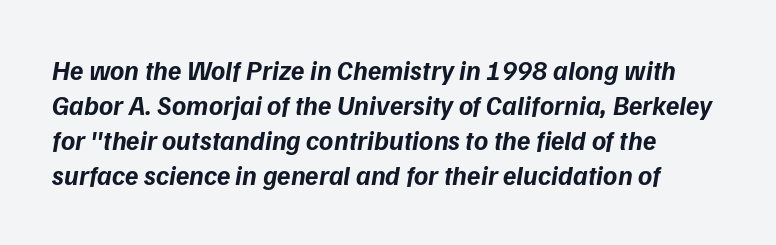
The image shows 27 px bold type, italic (leaning right); set left-aligned, normal line spacing (1.3x), normal letter spacing, not underlined.
